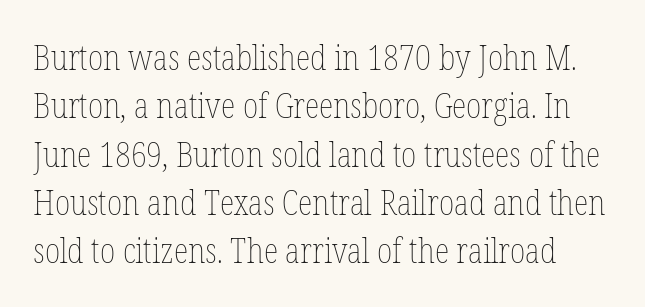
The image shows 34 px thin, condensed type, upright; set normal line spacing (1.42x), normal letter spacing, not underlined; low stroke contrast and a medium x-height.
